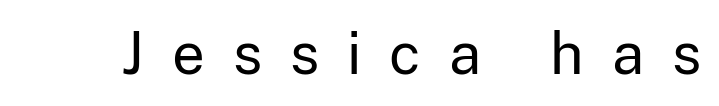
The font is comparable to plain body text, perhaps lighter. This sample has the flowing, uneven cadence of proportional lettering. How are the letters spaced? Widely, with obvious added tracking. Are there feet on the stems? There aren't — it's a sans. This rendering features lettering with no underline.
